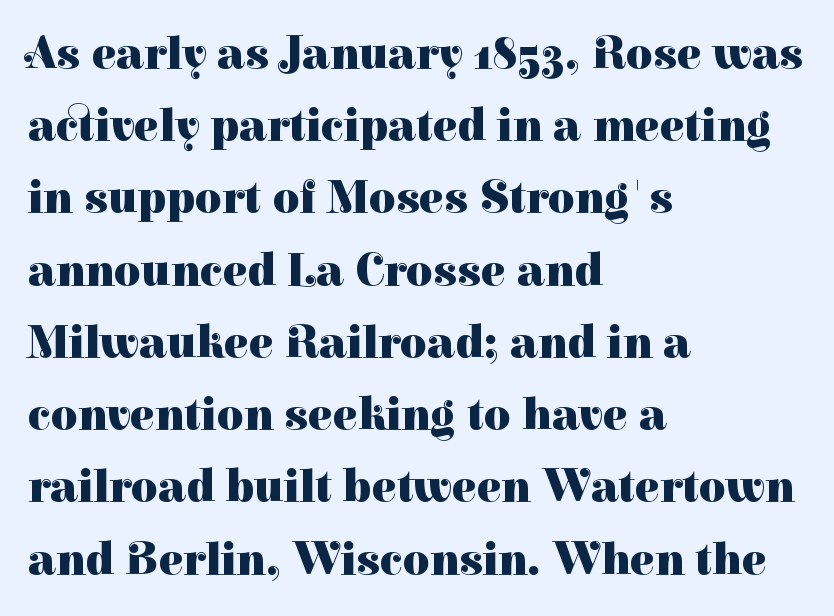
Here the glyphs are tracked normally, forming tight word shapes. The passage shown is not underscored anywhere. Serif or sans? Serif — the stroke terminals have little feet. In terms of posture, this sample is upright. The rows are spaced the way most documents space them.
